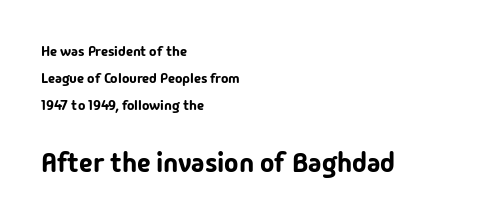
{"italic": "no", "underline": "no", "align": "left", "line_spacing": "loose", "line_spacing_ratio": 1.94, "letter_spacing": "normal", "letter_spacing_em": 0.0, "larger_block": "second", "size_ratio": 1.93, "glyph_px": 27}
